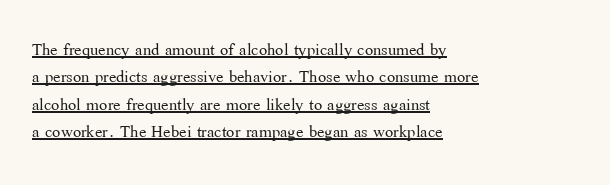
The image shows 22 px text type, upright; set left-aligned, normal line spacing (1.25x), normal letter spacing, underlined.
